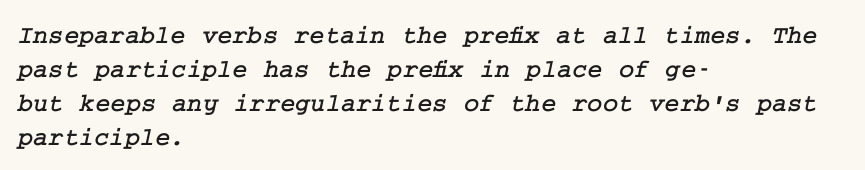
The image shows 26 px text type; set left-aligned, normal line spacing (1.31x), normal letter spacing, not underlined.
